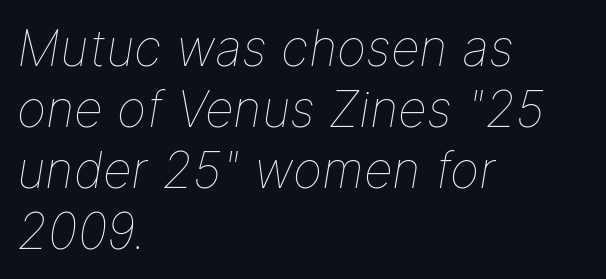
The image shows 50 px thin type, italic (leaning right); set left-aligned, line spacing 1.22x, normal letter spacing, not underlined; low stroke contrast and a medium x-height.
